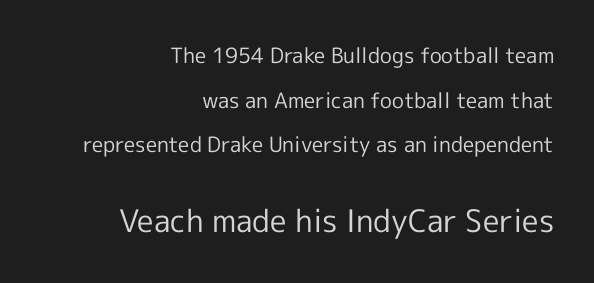
The specimen reads as upright at a glance. No word sits above an underline. Character widths vary here, with narrow letters taking less room than wide ones. Typesetter's note — lower block bumped up in size, upper block left smaller.
